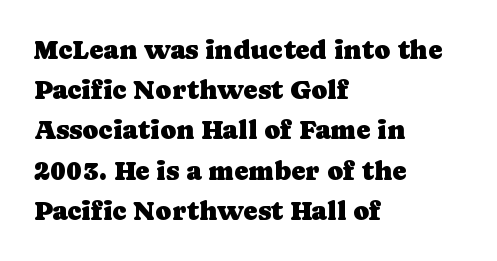
The image shows 27 px text type, upright; set left-aligned, normal line spacing (1.49x), normal letter spacing, not underlined.
